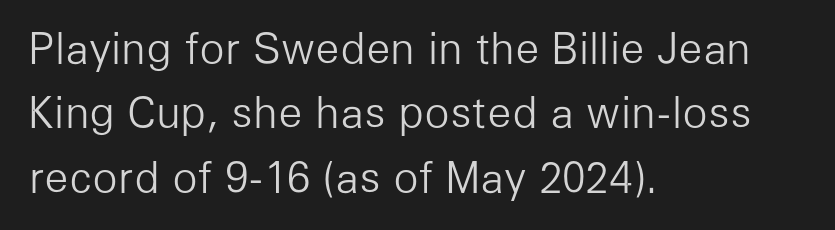
{"serif": "no", "italic": "no", "bold": "no", "weight": "light", "width": "normal", "stroke_contrast": "low", "x_height": "medium", "monospaced": "no", "underline": "no", "align": "left", "line_spacing": "normal", "line_spacing_ratio": 1.53, "letter_spacing": "normal", "letter_spacing_em": 0.0, "glyph_px": 42}
